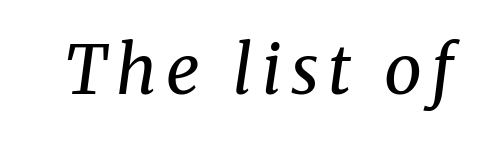
The image shows 67 px regular-weight serif type, italic (leaning right); set not underlined; medium stroke contrast and a medium x-height.
